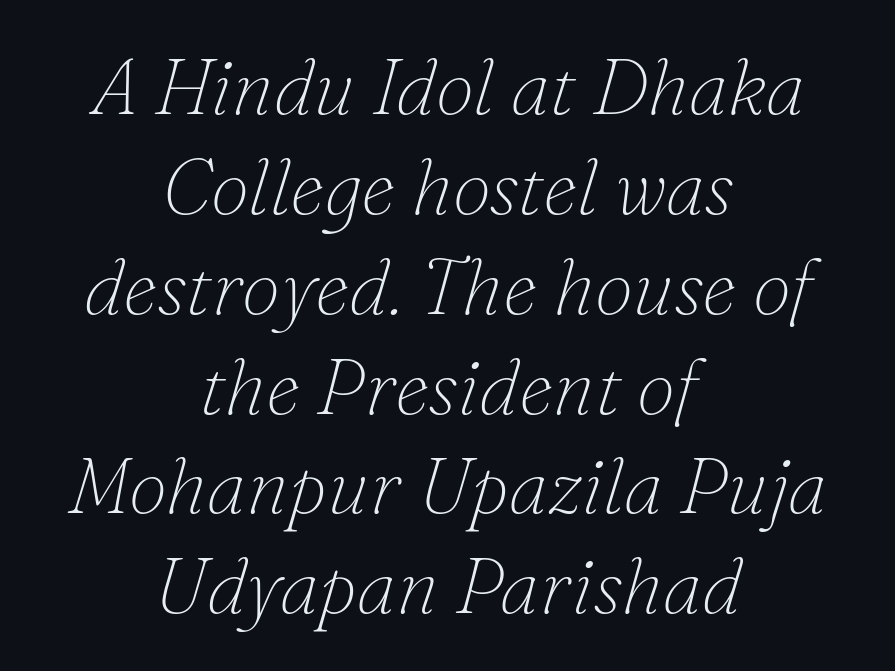
These lines stack symmetrically, like a column narrowing and widening about its center. Letterform terminals end in serifs throughout the passage. Characters follow at the spacing the type designer built in. Looking at the ascenders, they clearly lean.
